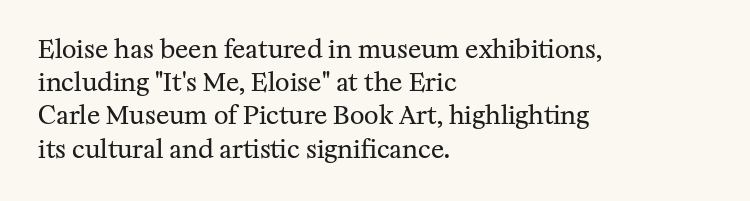
The image shows 25 px text type, upright; set left-aligned, normal line spacing (1.33x), normal letter spacing, not underlined.
